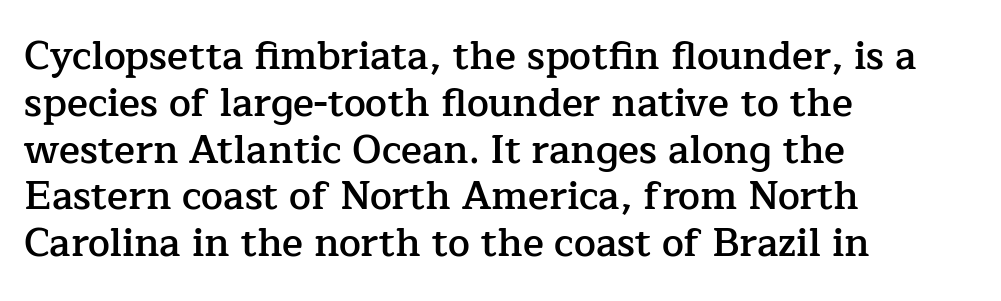
{"serif": "yes", "italic": "no", "bold": "semi", "weight": "semibold", "width": "normal", "stroke_contrast": "low", "x_height": "medium", "monospaced": "no", "underline": "no", "align": "left", "line_spacing_ratio": 1.2, "letter_spacing": "normal", "letter_spacing_em": 0.0, "glyph_px": 39}
